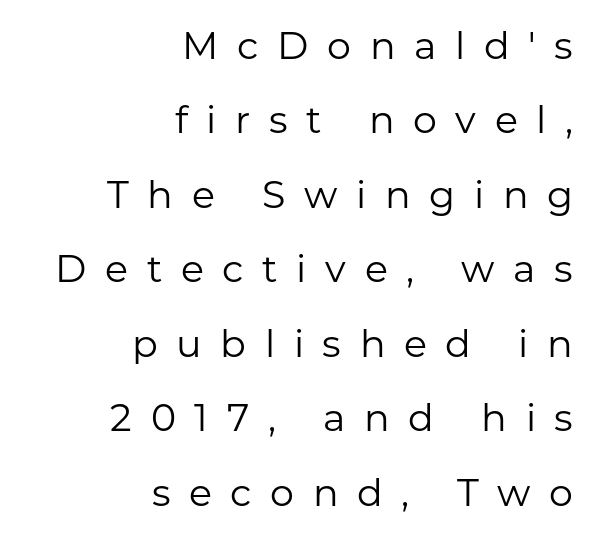
{"serif": "no", "italic": "no", "bold": "no", "weight": "regular", "width": "normal", "stroke_contrast": "low", "x_height": "medium", "monospaced": "no", "underline": "no", "align": "right", "line_spacing": "loose", "line_spacing_ratio": 1.96, "letter_spacing": "wide", "letter_spacing_em": 0.49, "glyph_px": 38}
